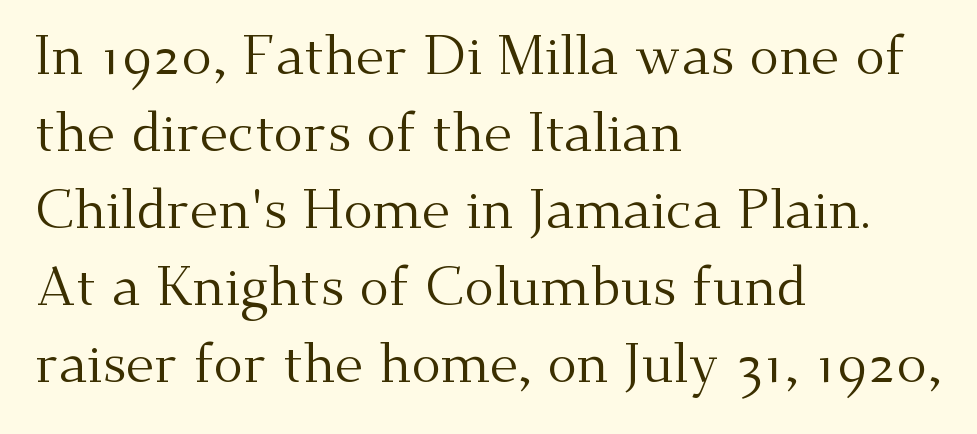
{"serif": "yes", "italic": "no", "bold": "no", "weight": "regular", "width": "normal", "stroke_contrast": "medium", "x_height": "small", "monospaced": "no", "underline": "no", "align": "left", "line_spacing": "normal", "line_spacing_ratio": 1.4, "letter_spacing": "normal", "letter_spacing_em": 0.0, "glyph_px": 55}
